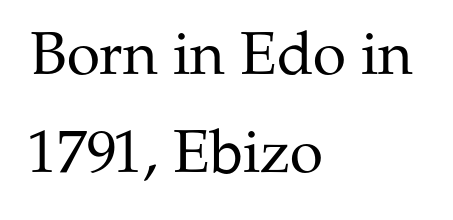
{"serif": "yes", "italic": "no", "bold": "no", "weight": "regular", "width": "normal", "stroke_contrast": "medium", "x_height": "medium", "monospaced": "no", "underline": "no", "align": "left", "line_spacing": "normal", "line_spacing_ratio": 1.64, "letter_spacing": "normal", "letter_spacing_em": 0.0, "glyph_px": 60}
